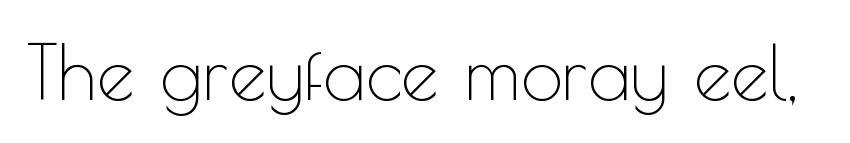
These lines are rendered in a variable-pitch font. The type sits square on the baseline with zero lean. Does the type have serifs? No, each stem ends abruptly. Tracking value appears to be zero — textbook default spacing. Heaviness? Minimal to ordinary, like unemphasized prose.
